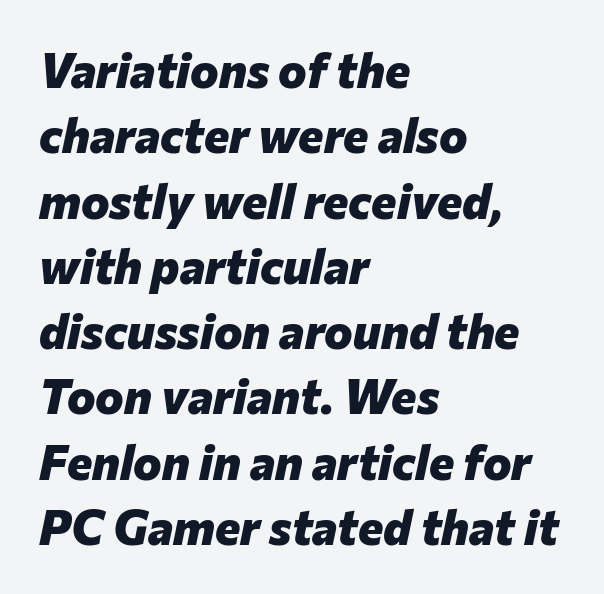
This sample uses plain, unmodified letter spacing. Left-aligned paragraph, ragged on the right. Each new line begins a customary step beneath the previous one. Here the designer chose a conventional face with non-uniform glyph widths.
